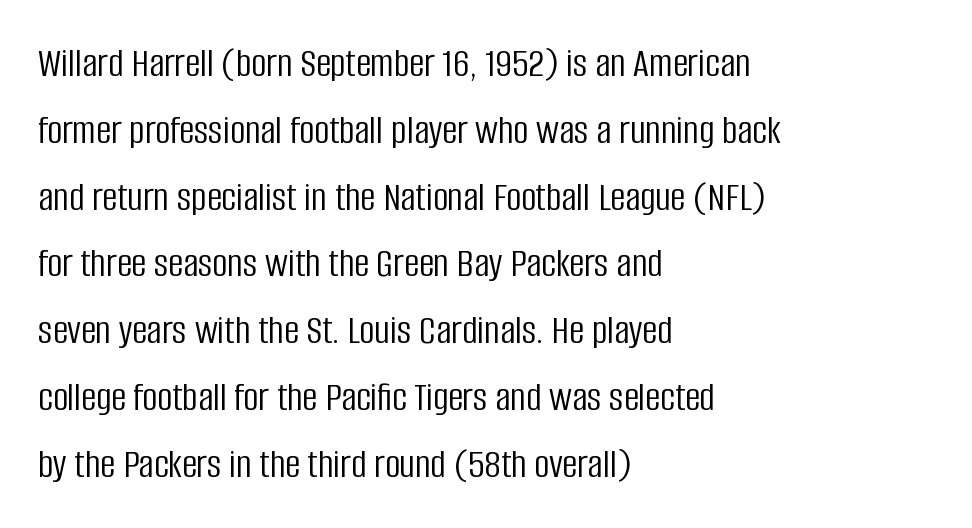
The baseline area is clear. This rendering employs a face without finishing strokes, i.e., a sans-serif. Vertical spacing — default. The letterforms sit at book weight or below. Letter spacing: default. The setting favours the left margin, as ordinary paragraphs usually do.
